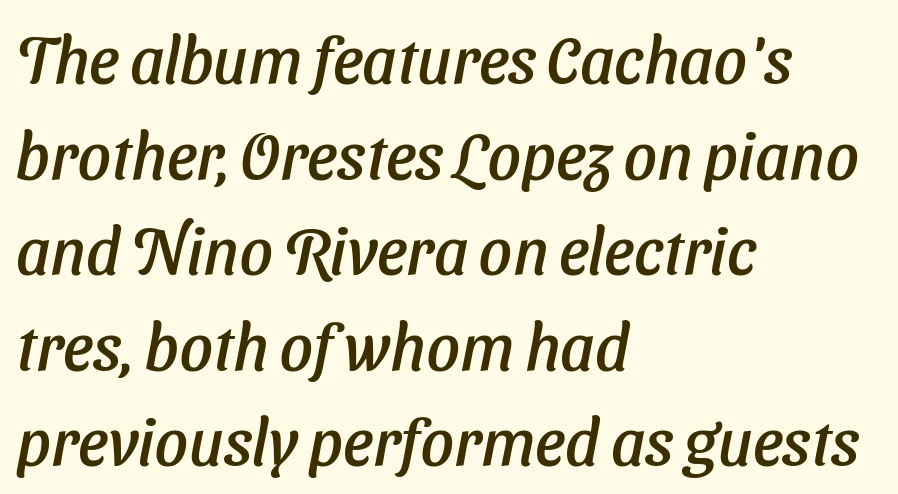
Q: Is the text italic (slanted)? A: Yes, it leans right by about 11 degrees.
Q: Is the text underlined? A: No.
Q: How is the paragraph aligned? A: Left-aligned.
Q: Is the spacing between letters normal or unusually wide? A: Normal.
Q: Is the spacing between lines tight, normal or loose? A: Normal.
Q: Width (condensed, normal, or wide)? A: Normal.
Q: Stroke contrast? A: Low.
Q: x-height? A: Medium.
Q: Monospaced? A: No.
